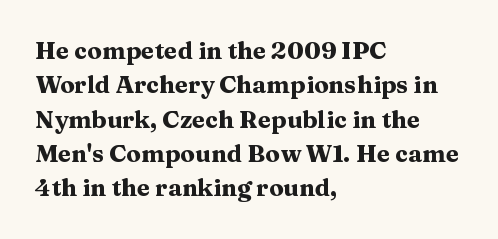
The passage shown is emphatically bold. The space directly below the letters is spotless. Italic? Not at all — the glyphs are vertical. The block of text has a typical density, with ordinary space between rows.
